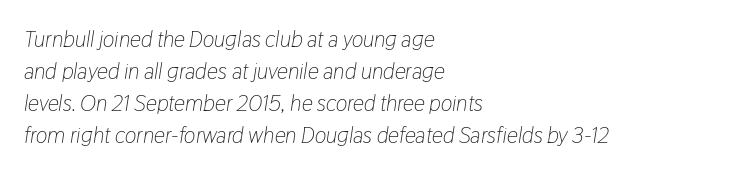
Q: Is the text bold? A: No.
Q: Is the text italic (slanted)? A: Yes, it leans right by about 9 degrees.
Q: Is the text underlined? A: No.
Q: How is the paragraph aligned? A: Left-aligned.
Q: Is the spacing between letters normal or unusually wide? A: Normal.
Q: Is the spacing between lines tight, normal or loose? A: Normal.
